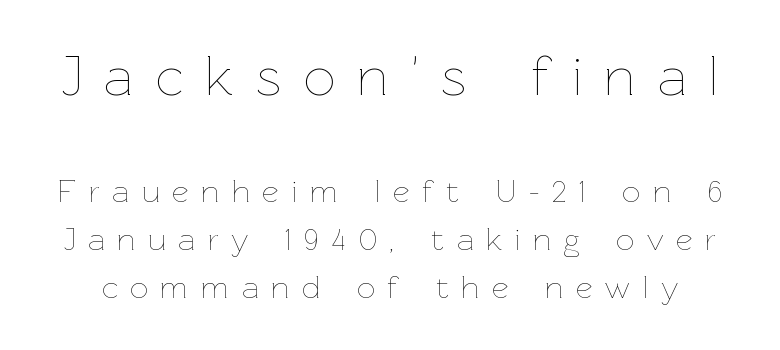
{"italic": "no", "bold": "no", "weight": "thin", "width": "normal", "stroke_contrast": "low", "x_height": "medium", "monospaced": "no", "underline": "no", "line_spacing": "normal", "line_spacing_ratio": 1.5, "letter_spacing": "wide", "letter_spacing_em": 0.4, "larger_block": "first", "size_ratio": 1.75, "glyph_px": 56}
